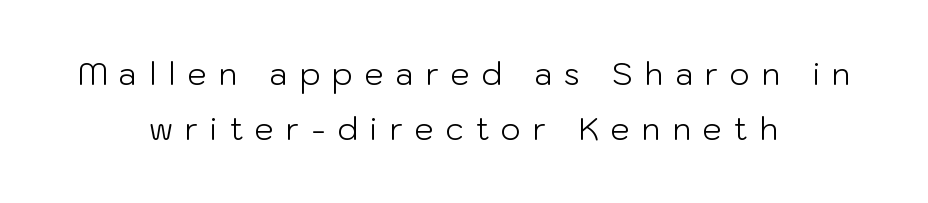
Q: Is the text bold? A: No.
Q: Is the text italic (slanted)? A: No, it is upright.
Q: Is the typeface a serif or a sans-serif typeface? A: Sans-serif.
Q: Is the text underlined? A: No.
Q: How is the paragraph aligned? A: Centered.
Q: Is the spacing between letters normal or unusually wide? A: Unusually wide.
Q: Width (condensed, normal, or wide)? A: Normal.
Q: Stroke contrast? A: Low.
Q: x-height? A: Medium.
Q: Monospaced? A: No.
